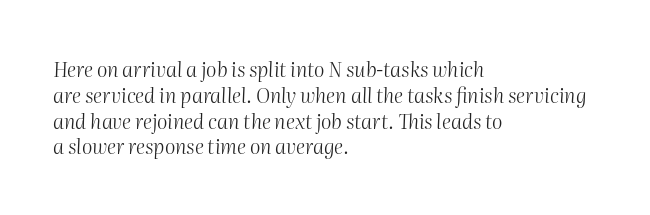
Q: Is the text bold? A: No.
Q: Is the text italic (slanted)? A: Yes, it leans right by about 2 degrees.
Q: Is the text underlined? A: No.
Q: How is the paragraph aligned? A: Left-aligned.
Q: Is the spacing between letters normal or unusually wide? A: Normal.
Q: Is the spacing between lines tight, normal or loose? A: Normal.
